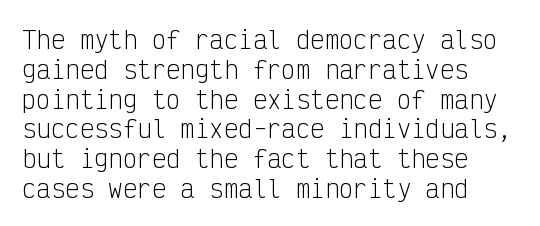
Q: Is the text bold? A: No.
Q: Is the text italic (slanted)? A: No, it is upright.
Q: Is the text underlined? A: No.
Q: Is the spacing between letters normal or unusually wide? A: Normal.
